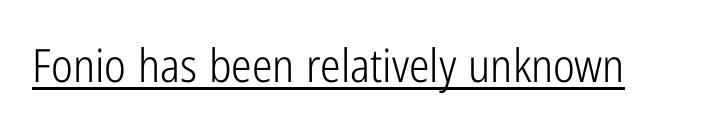
{"serif": "no", "italic": "no", "bold": "no", "weight": "light", "width": "condensed", "stroke_contrast": "low", "x_height": "medium", "monospaced": "no", "underline": "yes", "letter_spacing": "normal", "letter_spacing_em": 0.0, "glyph_px": 46}
